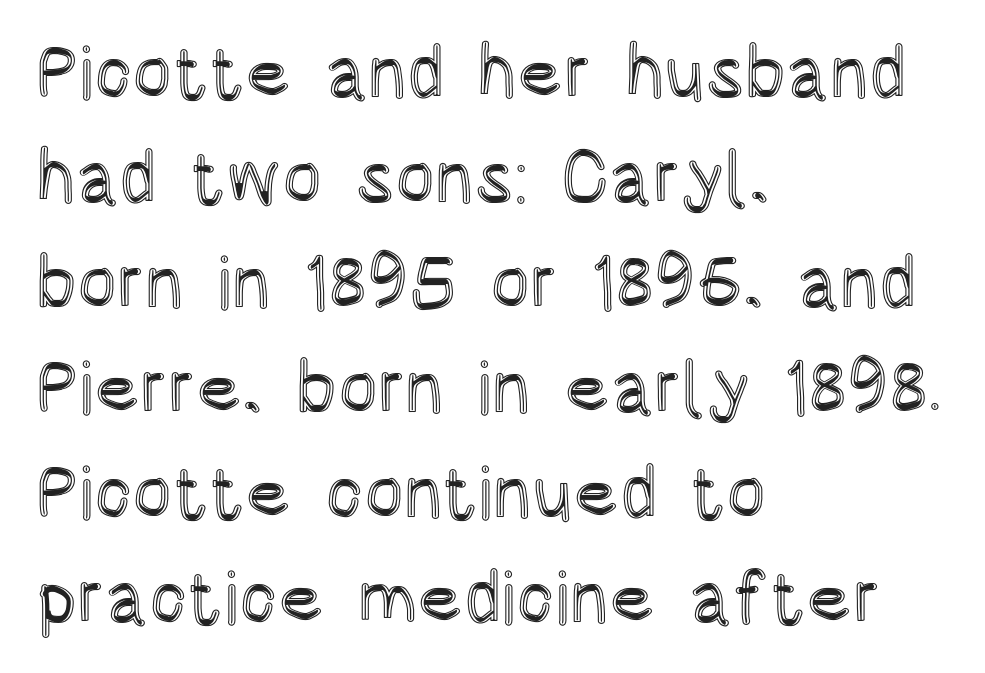
The image shows 74 px condensed type, upright; set left-aligned, normal line spacing (1.42x), normal letter spacing, not underlined; a large x-height.
